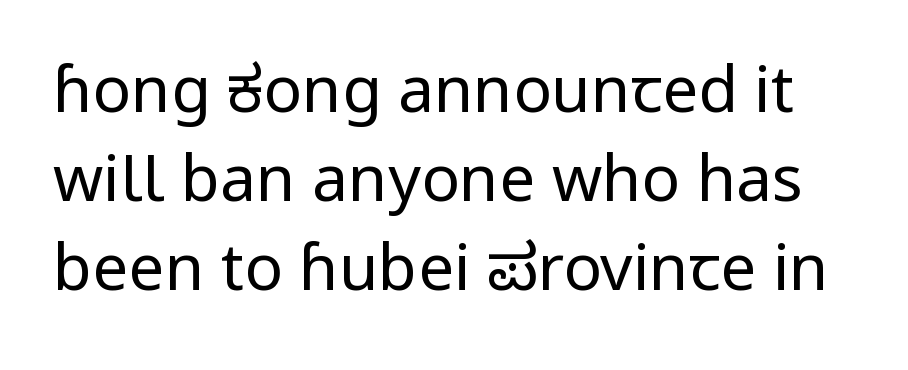
{"serif": "no", "italic": "no", "bold": "no", "weight": "regular", "width": "normal", "stroke_contrast": "low", "x_height": "medium", "monospaced": "no", "underline": "no", "line_spacing": "normal", "line_spacing_ratio": 1.39, "letter_spacing": "normal", "letter_spacing_em": 0.0, "glyph_px": 64}
